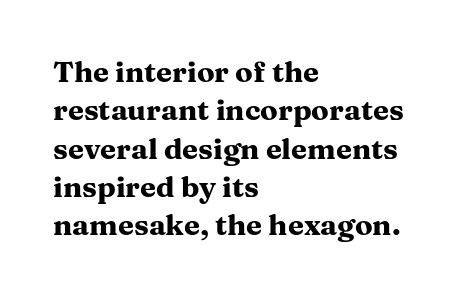
This block has exactly the height ordinary leading produces. The rendering uses natural spacing where letterforms have individual widths. The glyphs in this specimen are seriffed. These lines keep a tight, regular rhythm from letter to letter. Words float on clear page, feet unadorned.
